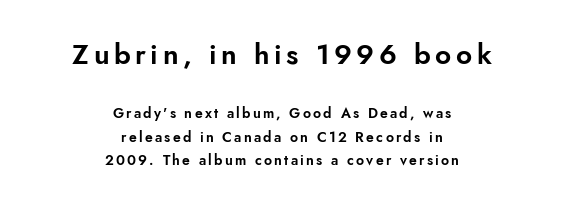
Q: Is the text italic (slanted)? A: No, it is upright.
Q: Is the typeface a serif or a sans-serif typeface? A: Sans-serif.
Q: Is the text underlined? A: No.
Q: How is the paragraph aligned? A: Centered.
Q: Is the spacing between lines tight, normal or loose? A: Normal.
Q: Which block of text is set in a larger size, the first (top) or the second (bottom)? A: The first (top) one.
Q: Width (condensed, normal, or wide)? A: Normal.
Q: Stroke contrast? A: Low.
Q: x-height? A: Small.
Q: Monospaced? A: No.
